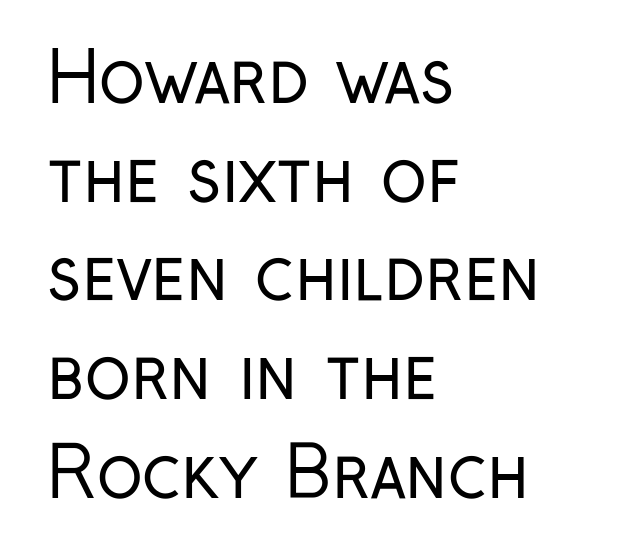
A light-to-regular cut is what we see here. Characters follow at the spacing the type designer built in. What kind of face is this? One without serifs — a sans. Reading down the block, your eye returns to a fixed left position each line. The passage shown stacks its lines at a standard gap.
